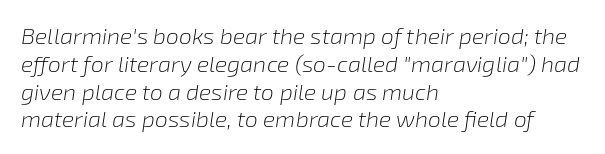
Teacher's note: observe the even left margin — that is flush-left alignment. Rendered with sloped, italic letterforms. Compared with typical body copy, the letter spacing here is the same. Heft: none added — not bold. The words here are not underlined.
